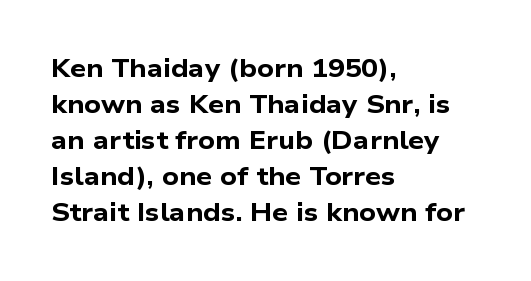
Q: Is the text bold? A: Yes.
Q: Is the text underlined? A: No.
Q: How is the paragraph aligned? A: Left-aligned.
Q: Is the spacing between letters normal or unusually wide? A: Normal.
Q: Is the spacing between lines tight, normal or loose? A: Normal.
